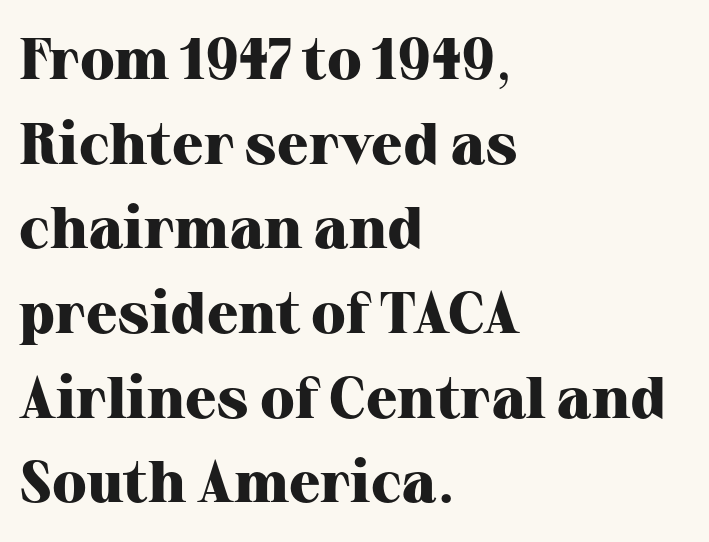
Q: Is the text bold? A: Yes.
Q: Is the text italic (slanted)? A: No, it is upright.
Q: Is the typeface a serif or a sans-serif typeface? A: Serif.
Q: Is the text underlined? A: No.
Q: How is the paragraph aligned? A: Left-aligned.
Q: Is the spacing between letters normal or unusually wide? A: Normal.
Q: Is the spacing between lines tight, normal or loose? A: Normal.
Q: Width (condensed, normal, or wide)? A: Normal.
Q: Stroke contrast? A: High.
Q: x-height? A: Medium.
Q: Monospaced? A: No.
